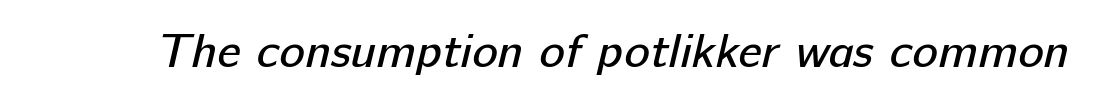
A typesetter would call this proportional, since set widths differ per character. The type family on display is of the sans-serif kind. Honestly, there is no underline to notice here at all. A light-to-regular cut is what we see here.
